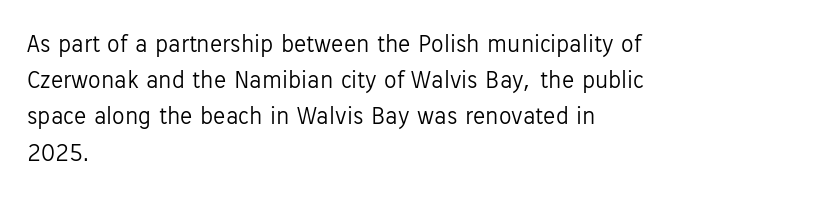
{"italic": "no", "bold": "no", "underline": "no", "align": "left", "line_spacing": "normal", "line_spacing_ratio": 1.45, "letter_spacing": "normal", "letter_spacing_em": 0.0, "glyph_px": 25}
